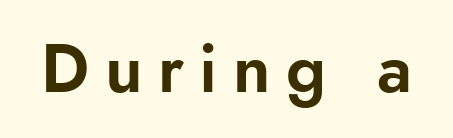
{"serif": "no", "italic": "no", "width": "normal", "stroke_contrast": "low", "x_height": "small", "monospaced": "no", "underline": "no", "letter_spacing": "wide", "letter_spacing_em": 0.23, "glyph_px": 67}
